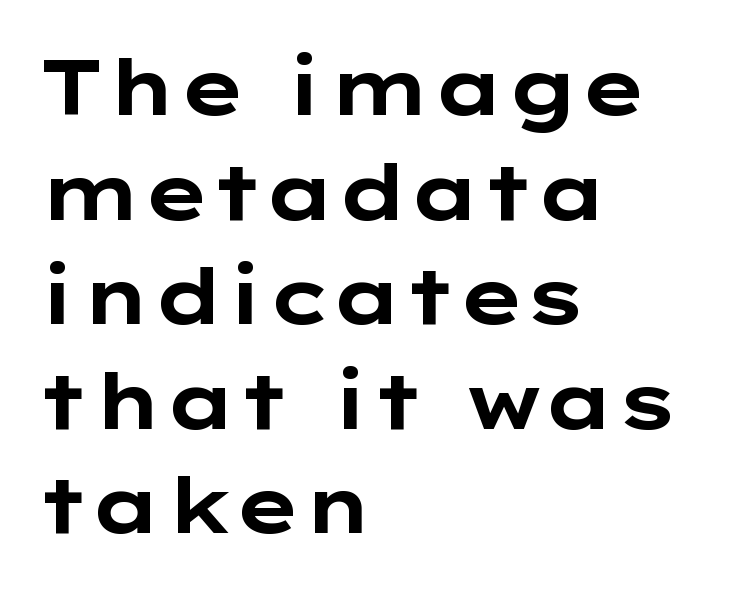
{"serif": "no", "italic": "no", "bold": "yes", "weight": "bold", "width": "wide", "stroke_contrast": "low", "x_height": "medium", "monospaced": "no", "underline": "no", "align": "left", "line_spacing": "normal", "line_spacing_ratio": 1.34, "letter_spacing": "normal", "letter_spacing_em": 0.0, "glyph_px": 78}
